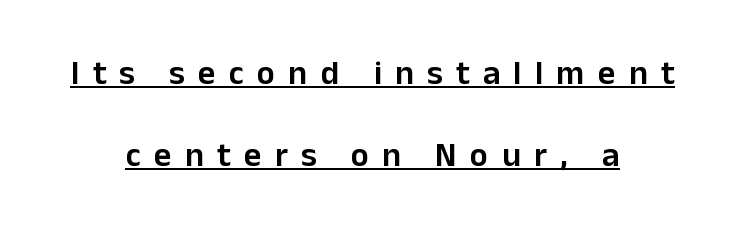
The image shows 34 px semibold sans-serif type, upright; set centered, loose line spacing (2.42x), unusually wide letter spacing (+0.39 em), underlined; low stroke contrast and a medium x-height.
